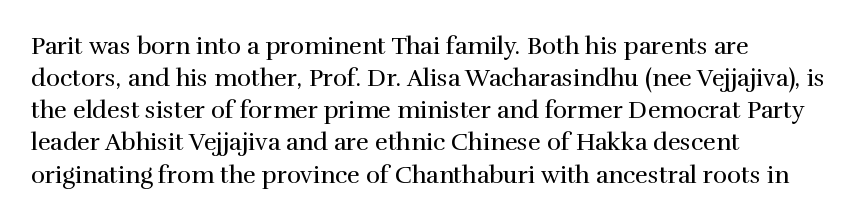
{"italic": "no", "bold": "no", "underline": "no", "align": "left", "line_spacing": "normal", "line_spacing_ratio": 1.34, "letter_spacing": "normal", "letter_spacing_em": 0.0, "glyph_px": 24}
